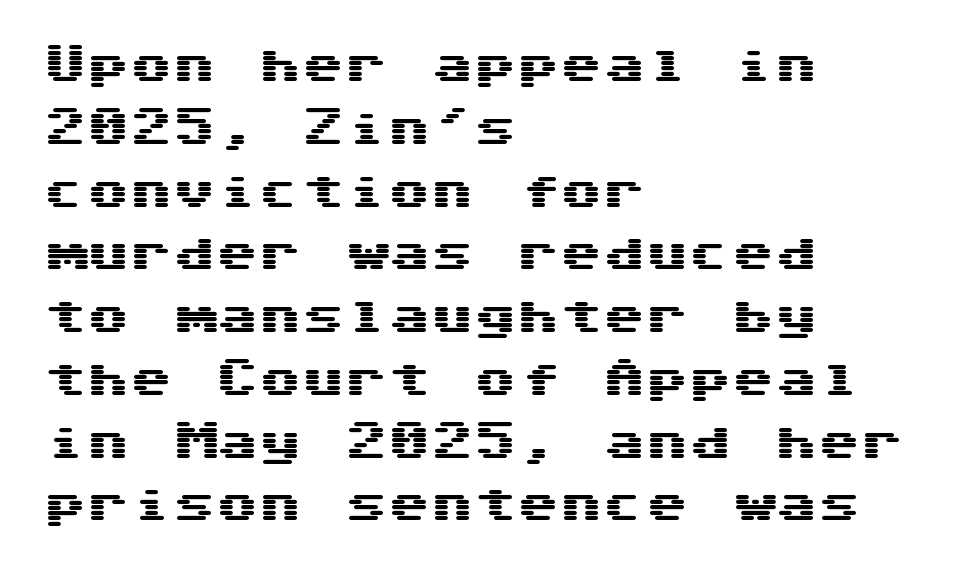
Q: Is the text italic (slanted)? A: No, it is upright.
Q: Is the typeface a serif or a sans-serif typeface? A: Sans-serif.
Q: Is the text underlined? A: No.
Q: How is the paragraph aligned? A: Left-aligned.
Q: Is the spacing between letters normal or unusually wide? A: Normal.
Q: Is the spacing between lines tight, normal or loose? A: Normal.
Q: Width (condensed, normal, or wide)? A: Wide.
Q: Stroke contrast? A: Medium.
Q: x-height? A: Medium.
Q: Monospaced? A: Yes.
